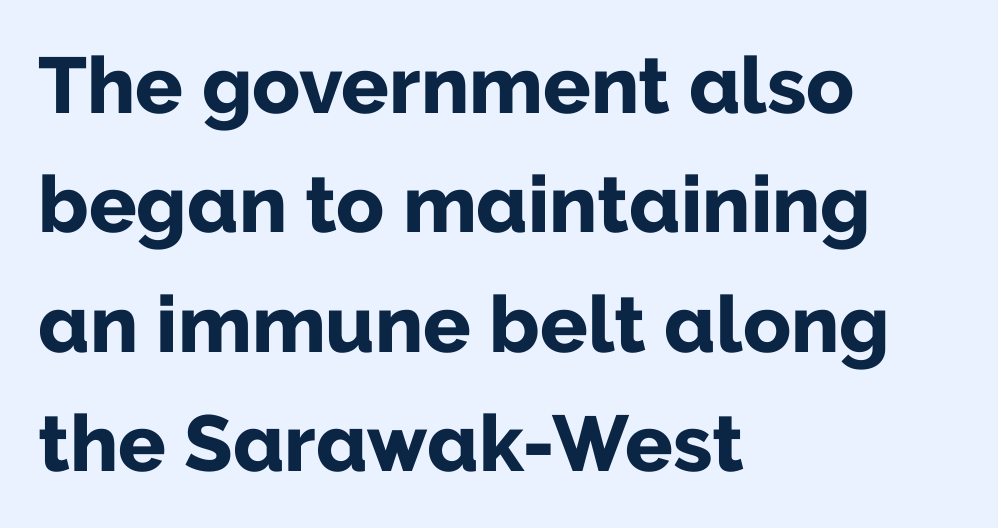
{"serif": "no", "italic": "no", "bold": "yes", "weight": "bold", "width": "normal", "stroke_contrast": "low", "x_height": "medium", "monospaced": "no", "underline": "no", "align": "left", "line_spacing": "normal", "line_spacing_ratio": 1.51, "letter_spacing": "normal", "letter_spacing_em": 0.0, "glyph_px": 79}
